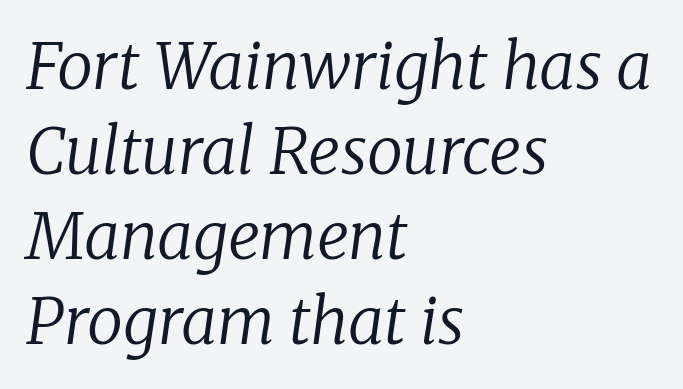
The image shows 64 px regular-weight serif type, italic (leaning right); set left-aligned, normal line spacing (1.33x), normal letter spacing, not underlined; low stroke contrast and a medium x-height.
